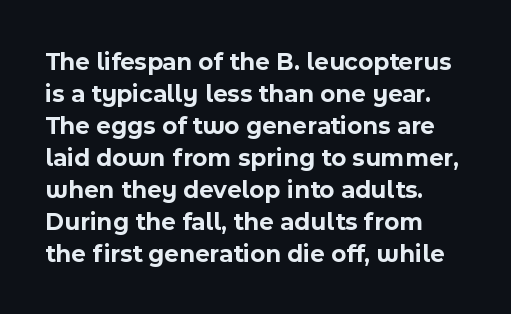
The typesetter chose a ragged-right arrangement here. The line texture is even and compact thanks to regular tracking. Summary of weight: heavy, a full bold. Vertically, the passage feels balanced, rows spaced as you'd expect. In terms of posture, this sample is upright.
